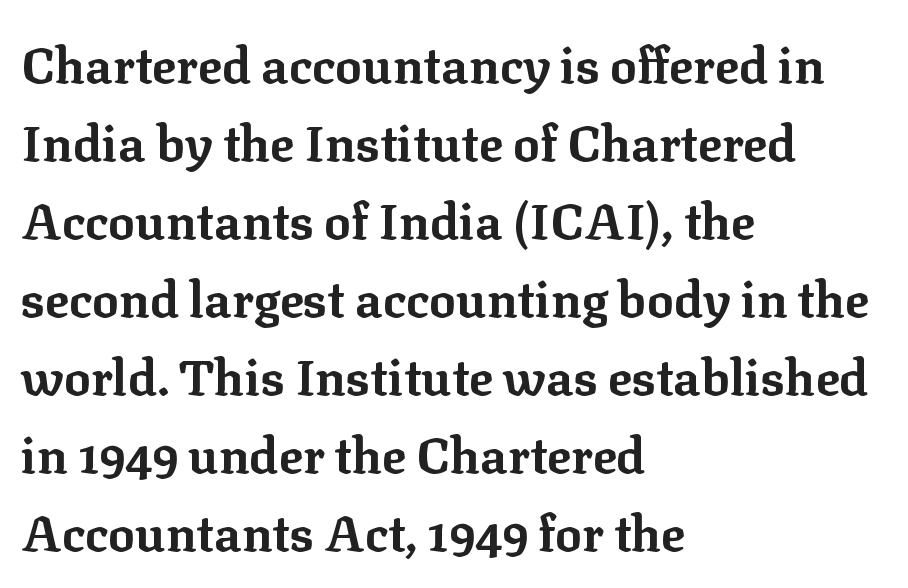
{"serif": "yes", "italic": "no", "bold": "yes", "weight": "bold", "width": "normal", "stroke_contrast": "low", "x_height": "medium", "monospaced": "no", "underline": "no", "align": "left", "line_spacing": "normal", "line_spacing_ratio": 1.56, "letter_spacing": "normal", "letter_spacing_em": 0.0, "glyph_px": 50}
